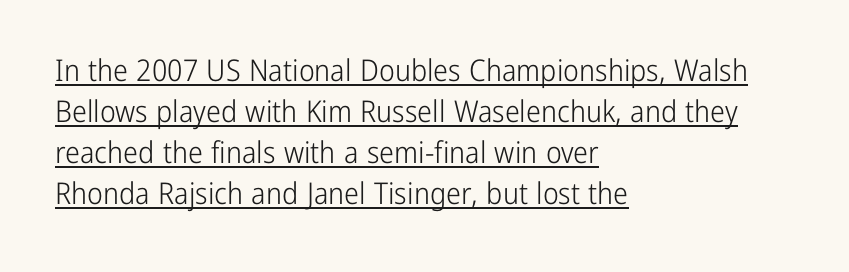
The image shows 30 px light, condensed sans-serif type, upright; set left-aligned, normal line spacing (1.37x), normal letter spacing, underlined; low stroke contrast and a medium x-height.
